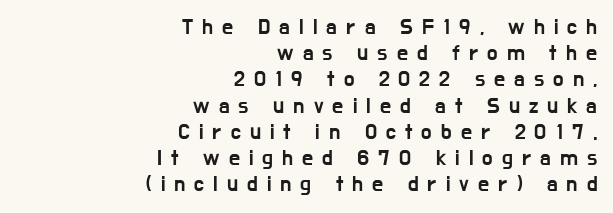
The type is letterspaced generously, with wide tracking. Check under the words: just untouched page. Layout note: lines flush right. Italic? Not at all — the glyphs are vertical.
